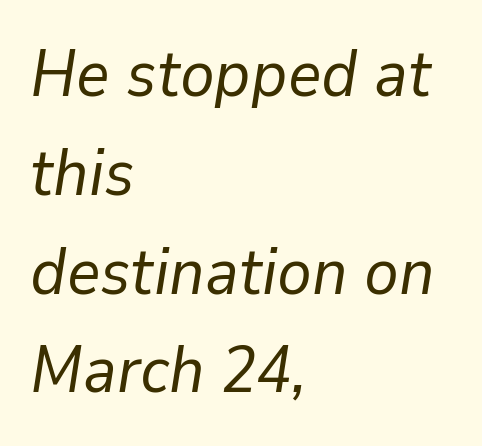
{"italic": "yes", "lean": "right", "slant_degrees": 9, "bold": "no", "weight": "regular", "width": "normal", "stroke_contrast": "low", "x_height": "medium", "monospaced": "no", "underline": "no", "align": "left", "line_spacing": "normal", "line_spacing_ratio": 1.52, "letter_spacing": "normal", "letter_spacing_em": 0.0, "glyph_px": 65}
